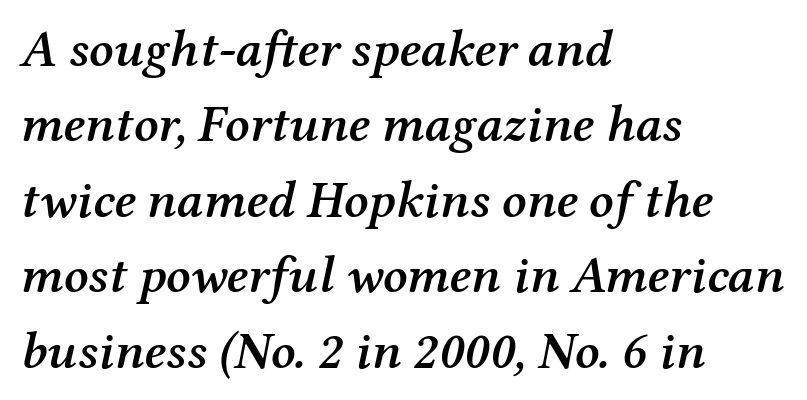
The foot of each line stays bare and open. The horizontal fit of the characters is conventional and even. Baseline-to-baseline distance is the conventional proportion of letter height. Examine the stroke ends and you'll spot serifs. Every letter is mildly thick-stroked: semibold rather than bold.
